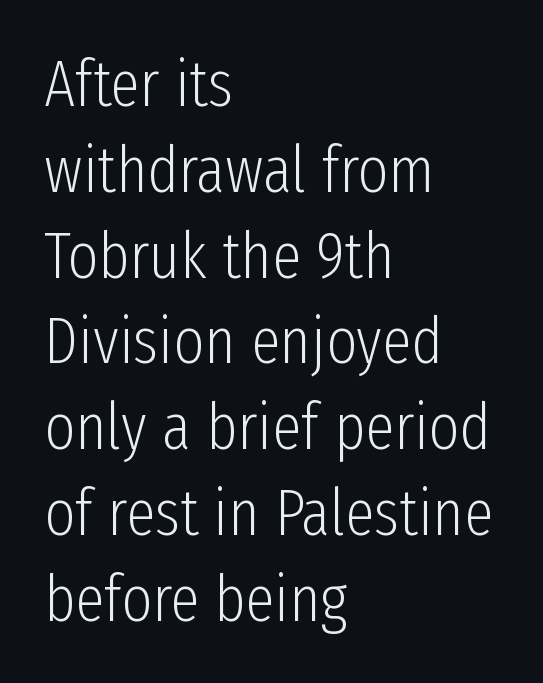
{"serif": "no", "italic": "no", "bold": "no", "weight": "light", "width": "condensed", "stroke_contrast": "low", "x_height": "medium", "monospaced": "no", "underline": "no", "align": "left", "line_spacing": "normal", "line_spacing_ratio": 1.3, "letter_spacing": "normal", "letter_spacing_em": 0.0, "glyph_px": 66}
